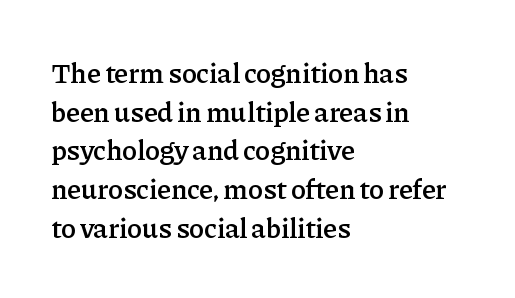
The image shows 28 px semibold serif type, upright; set left-aligned, normal line spacing (1.38x), normal letter spacing, not underlined; low stroke contrast and a medium x-height.
